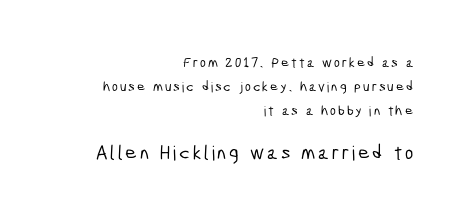
Q: Is the text underlined? A: No.
Q: How is the paragraph aligned? A: Right-aligned.
Q: Which block of text is set in a larger size, the first (top) or the second (bottom)? A: The second (bottom) one.
